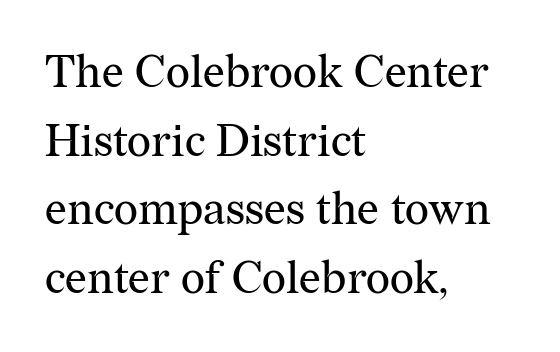
The image shows 46 px regular-weight serif type, upright; set left-aligned, normal line spacing (1.49x), normal letter spacing, not underlined; medium stroke contrast and a medium x-height.
